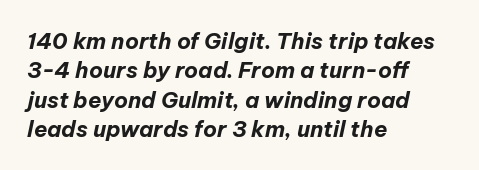
This rendering leaves character spacing at its baseline value. These lines were composed using italics. Strokes here are thick enough to call this a true bold. The area under the type is left untouched. Normally led — the rows are evenly, conventionally spaced.
